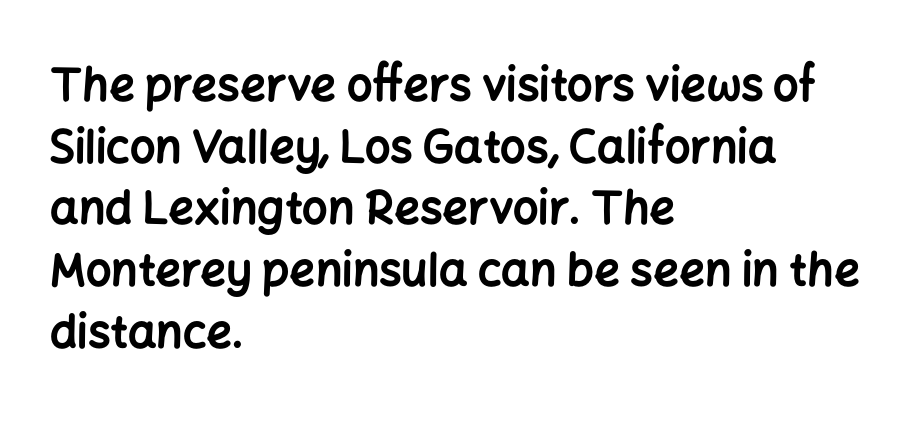
Vertical spacing — default. Students, this is bold: see how much ink each stroke carries. Quick note: not italic, upright. Horizontally, the lines are justified to the leading edge only.
